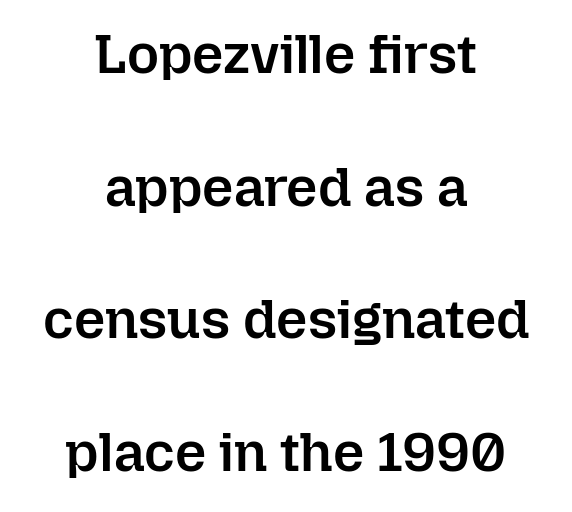
Q: Is the text bold? A: Semi-bold.
Q: Is the text italic (slanted)? A: No, it is upright.
Q: Is the text underlined? A: No.
Q: How is the paragraph aligned? A: Centered.
Q: Is the spacing between letters normal or unusually wide? A: Normal.
Q: Is the spacing between lines tight, normal or loose? A: Loose.
Q: Width (condensed, normal, or wide)? A: Normal.
Q: Stroke contrast? A: Low.
Q: x-height? A: Medium.
Q: Monospaced? A: No.
